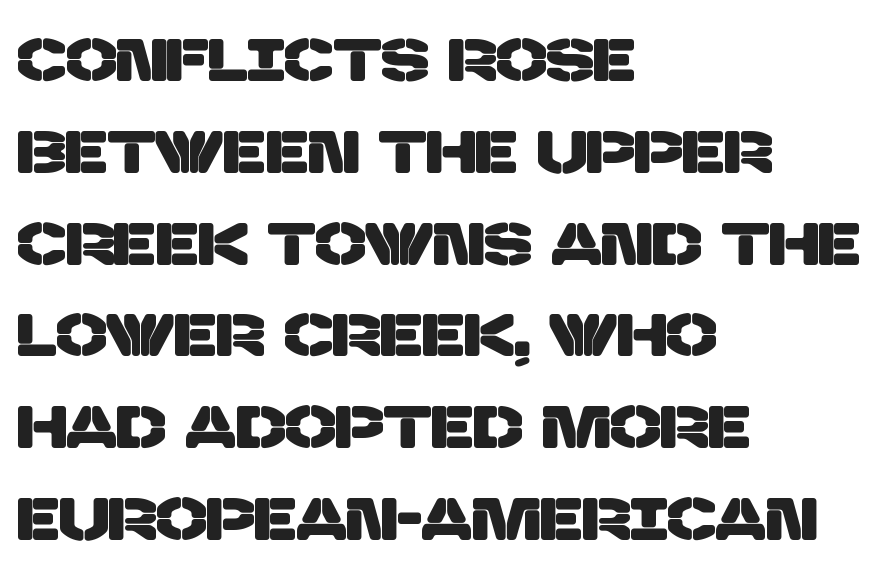
Horizontally, the lines are justified to the leading edge only. Think of a printed novel: that variable character pitch is what you see here. The face used here is a sans, in the tradition of grotesques and geometrics. Standard letterfit; no display-style spreading of the glyphs. The space between consecutive lines is moderate.
